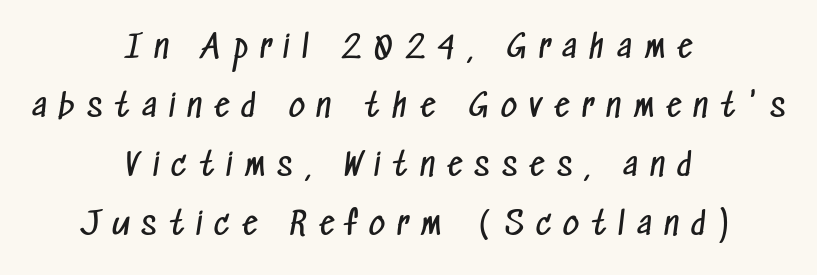
The image shows 31 px regular-weight, condensed sans-serif type; set centered, loose line spacing (1.9x), unusually wide letter spacing (+0.4 em), not underlined; low stroke contrast and a medium x-height.
